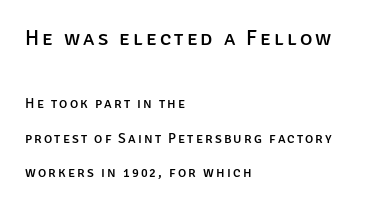
Q: Is the text italic (slanted)? A: No, it is upright.
Q: Is the text underlined? A: No.
Q: How is the paragraph aligned? A: Left-aligned.
Q: Is the spacing between lines tight, normal or loose? A: Loose.
Q: Which block of text is set in a larger size, the first (top) or the second (bottom)? A: The first (top) one.
